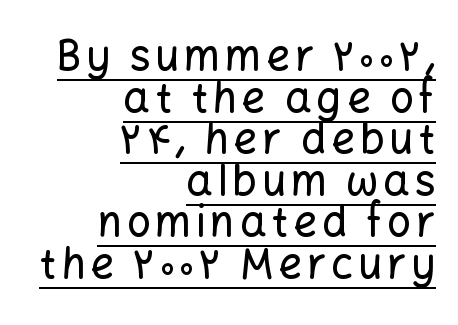
Upright lettering throughout. You could not count columns in this text — the font is proportionally spaced. Decoration check: the copy is underlined. One glance says dense: line gaps are narrower than usual. Typeset ragged left — the right edge is the straight one. The face used here is a sans, in the tradition of grotesques and geometrics.
